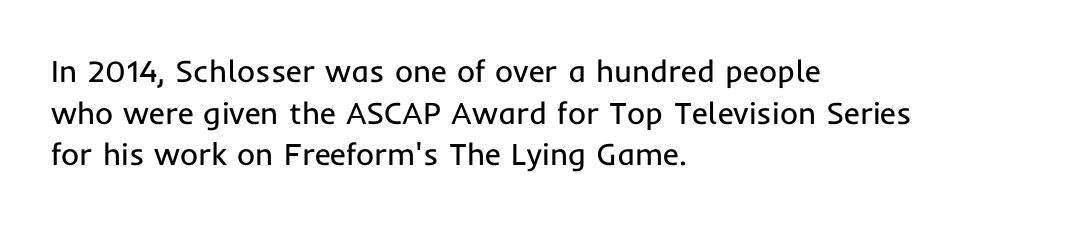
{"serif": "no", "italic": "no", "bold": "no", "weight": "regular", "width": "normal", "stroke_contrast": "low", "x_height": "medium", "monospaced": "no", "underline": "no", "align": "left", "line_spacing": "normal", "line_spacing_ratio": 1.34, "letter_spacing": "normal", "letter_spacing_em": 0.0, "glyph_px": 31}
